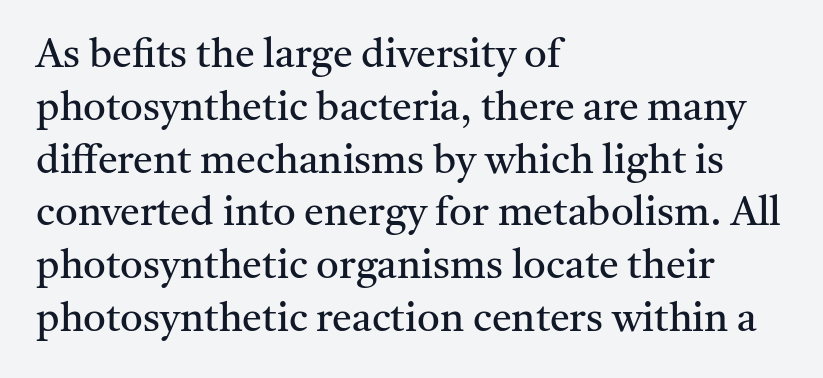
Q: Is the text bold? A: No.
Q: Is the text italic (slanted)? A: No, it is upright.
Q: Is the typeface a serif or a sans-serif typeface? A: Serif.
Q: Is the text underlined? A: No.
Q: How is the paragraph aligned? A: Left-aligned.
Q: Is the spacing between letters normal or unusually wide? A: Normal.
Q: Is the spacing between lines tight, normal or loose? A: Normal.
Q: Width (condensed, normal, or wide)? A: Normal.
Q: Stroke contrast? A: Medium.
Q: x-height? A: Medium.
Q: Monospaced? A: No.
